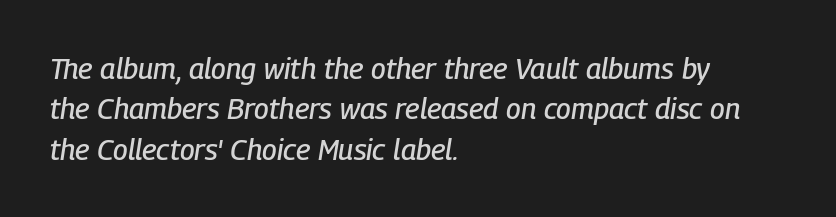
The image shows 29 px condensed type, italic (leaning right); set left-aligned, normal line spacing (1.39x), normal letter spacing, not underlined; low stroke contrast and a medium x-height.
